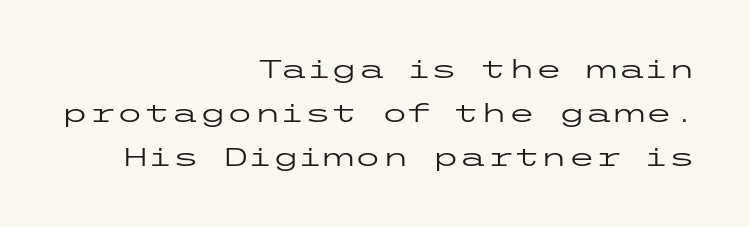
The image shows 25 px text type, upright; set right-aligned, line spacing 1.76x, normal letter spacing, not underlined.
